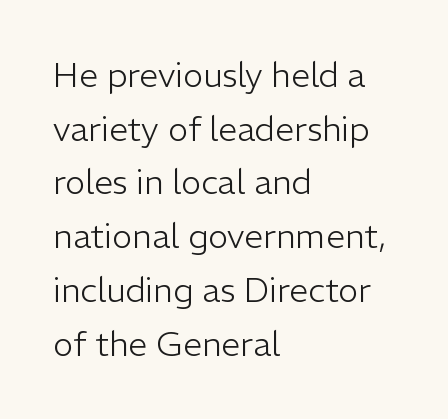
{"serif": "no", "italic": "no", "bold": "no", "weight": "light", "width": "normal", "stroke_contrast": "low", "x_height": "medium", "monospaced": "no", "underline": "no", "align": "left", "line_spacing": "normal", "line_spacing_ratio": 1.58, "letter_spacing": "normal", "letter_spacing_em": 0.0, "glyph_px": 34}
